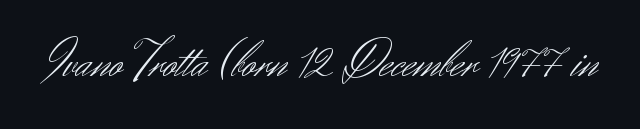
{"serif": "no", "bold": "no", "weight": "light", "width": "normal", "stroke_contrast": "medium", "x_height": "small", "monospaced": "no", "underline": "no", "letter_spacing": "normal", "letter_spacing_em": 0.0, "glyph_px": 53}
